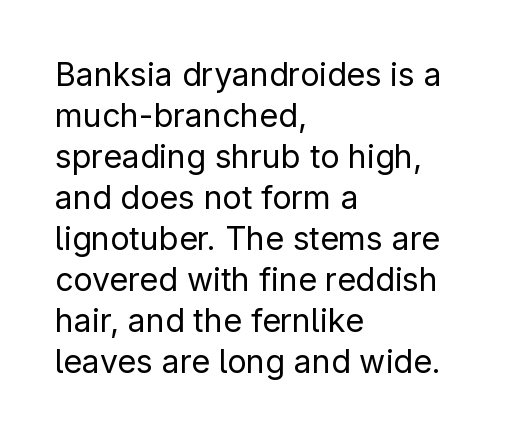
The image shows 32 px regular-weight sans-serif type, upright; set left-aligned, normal line spacing (1.28x), normal letter spacing, not underlined; low stroke contrast and a medium x-height.
